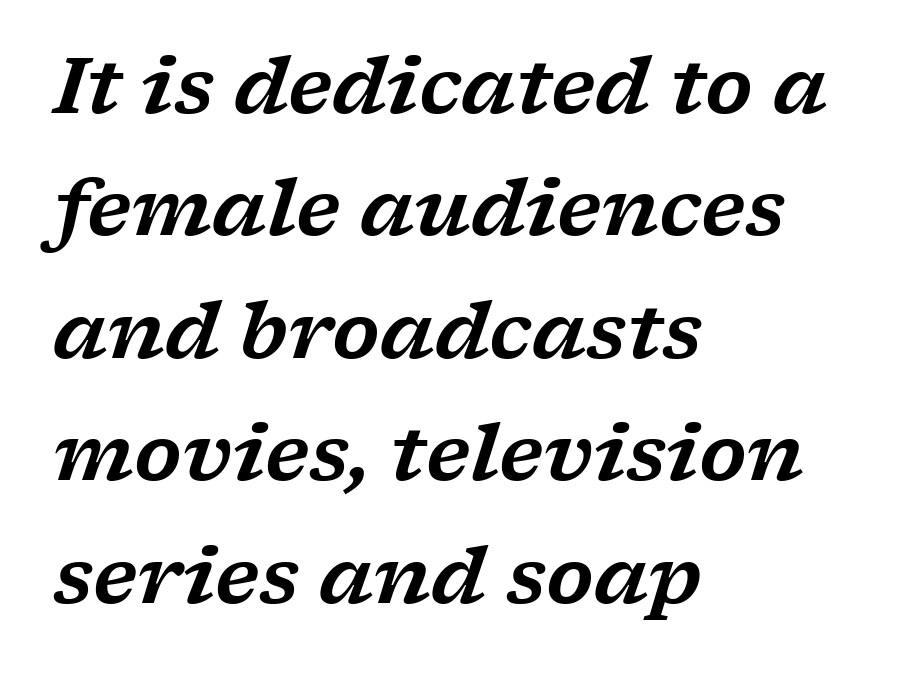
Q: Is the text italic (slanted)? A: Yes, it leans right by about 17 degrees.
Q: Is the typeface a serif or a sans-serif typeface? A: Serif.
Q: Is the text underlined? A: No.
Q: How is the paragraph aligned? A: Left-aligned.
Q: Is the spacing between letters normal or unusually wide? A: Normal.
Q: Is the spacing between lines tight, normal or loose? A: Normal.
Q: Width (condensed, normal, or wide)? A: Wide.
Q: Stroke contrast? A: Low.
Q: x-height? A: Medium.
Q: Monospaced? A: No.
